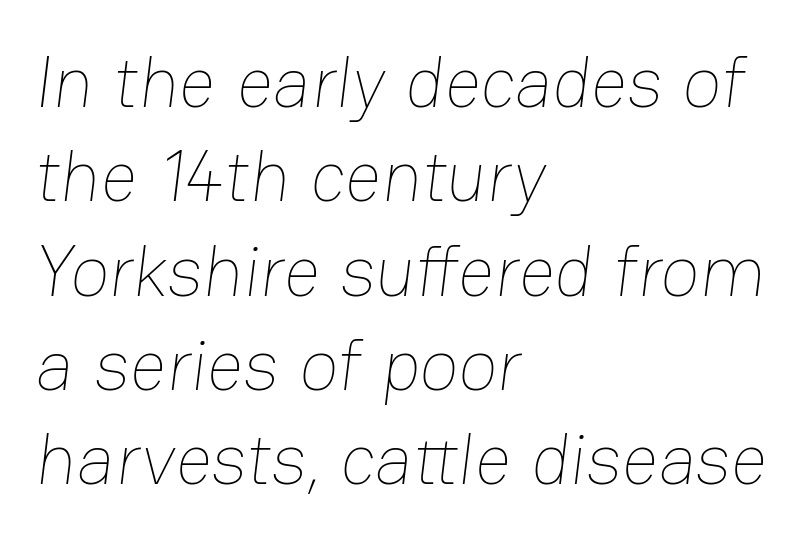
The image shows 72 px thin type; set left-aligned, normal line spacing (1.31x), normal letter spacing, not underlined; low stroke contrast and a medium x-height.
